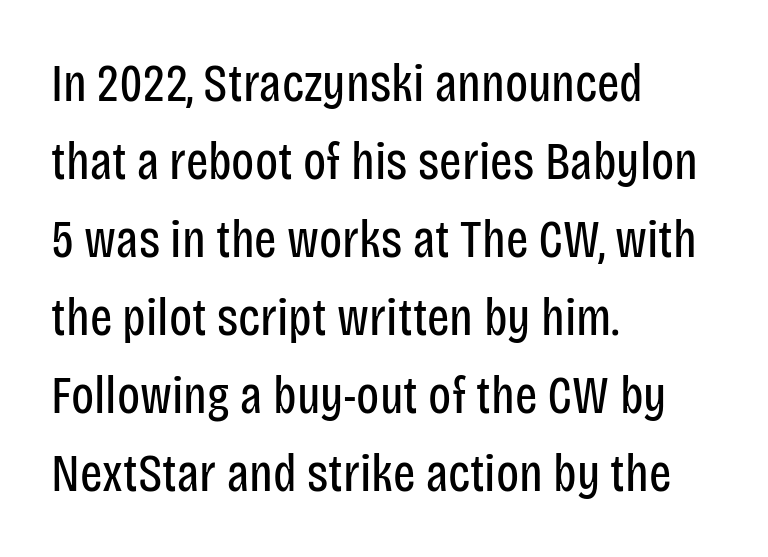
Character widths vary here, with narrow letters taking less room than wide ones. The letters sit at their default tracking, neither squeezed nor spread. This rendering features lettering with no underline. The space between consecutive lines is moderate. Weight class: somewhere from thin through regular. What kind of face is this? One without serifs — a sans.
